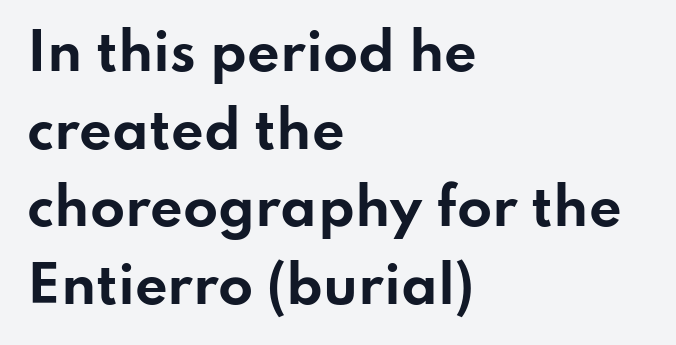
{"serif": "no", "italic": "no", "bold": "yes", "weight": "bold", "width": "wide", "stroke_contrast": "low", "x_height": "small", "monospaced": "no", "underline": "no", "align": "left", "line_spacing": "normal", "line_spacing_ratio": 1.52, "letter_spacing": "normal", "letter_spacing_em": 0.0, "glyph_px": 51}
